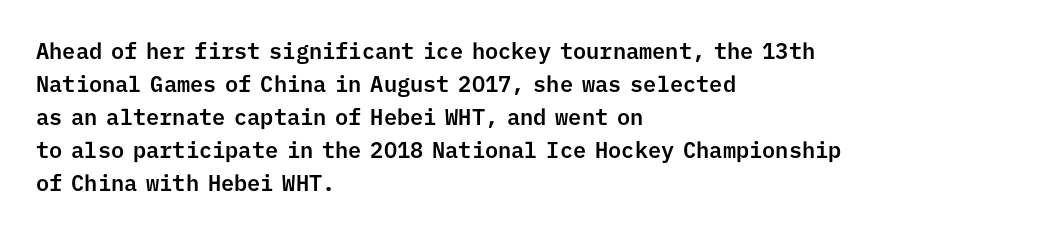
A clean baseline with only descenders dipping below it. Standard letterfit; no display-style spreading of the glyphs. Notice how descenders clear the ascenders below comfortably — that's standard leading. It's the straight-up-and-down kind of type. Does the copy run flush right? No — it runs flush left.
